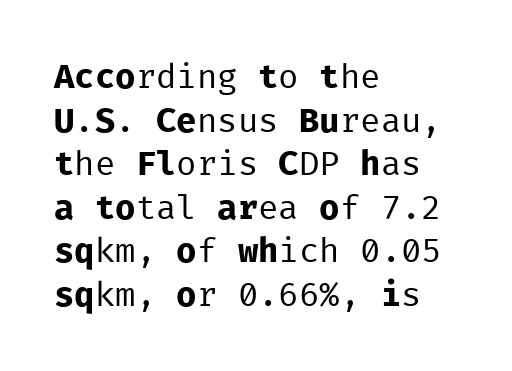
{"serif": "no", "italic": "no", "bold": "no", "weight": "regular", "width": "normal", "stroke_contrast": "low", "x_height": "medium", "monospaced": "yes", "underline": "no", "align": "left", "line_spacing": "normal", "line_spacing_ratio": 1.28, "letter_spacing": "normal", "letter_spacing_em": 0.0, "glyph_px": 34}
